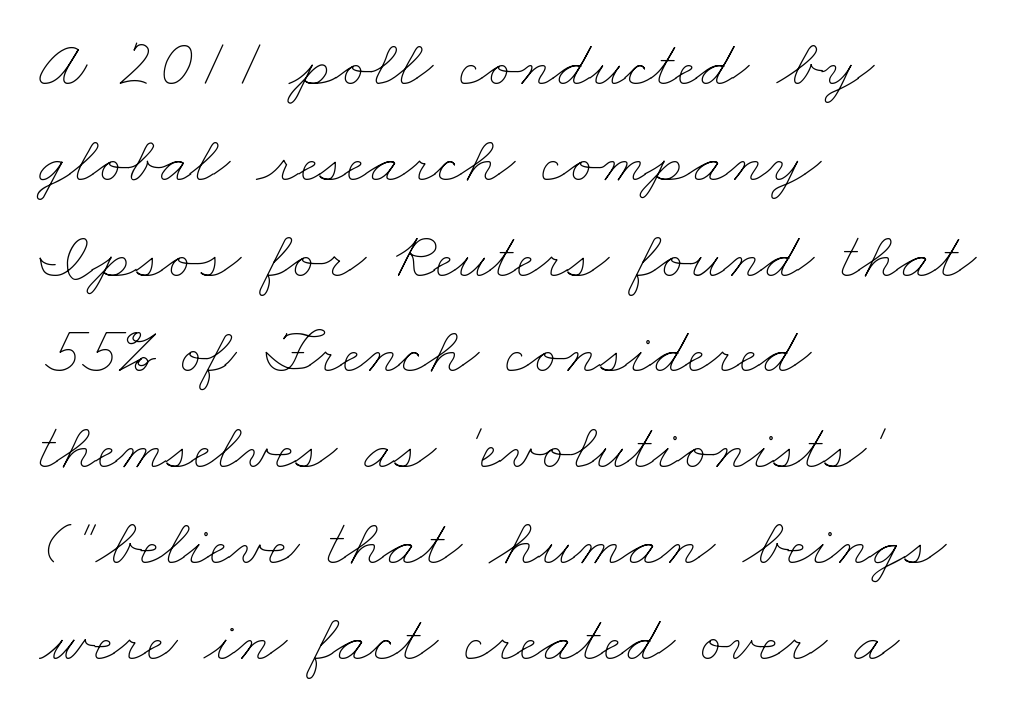
{"bold": "no", "weight": "thin", "width": "wide", "stroke_contrast": "low", "x_height": "small", "monospaced": "no", "underline": "no", "align": "left", "line_spacing": "normal", "line_spacing_ratio": 1.43, "letter_spacing": "normal", "letter_spacing_em": 0.0, "glyph_px": 67}
